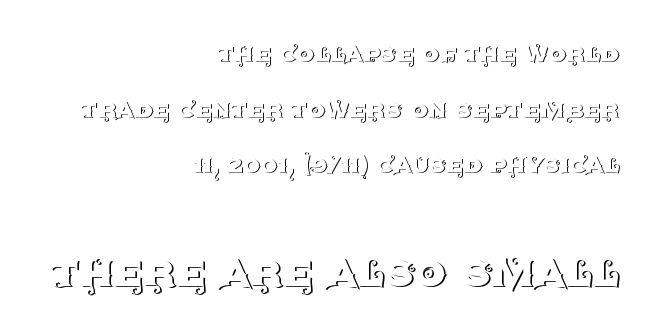
The designer gave the closing block more size than the opening block. Spacing between characters is what you'd get straight out of the box. Upright lettering throughout. The strokes carry an ordinary text weight at most.
